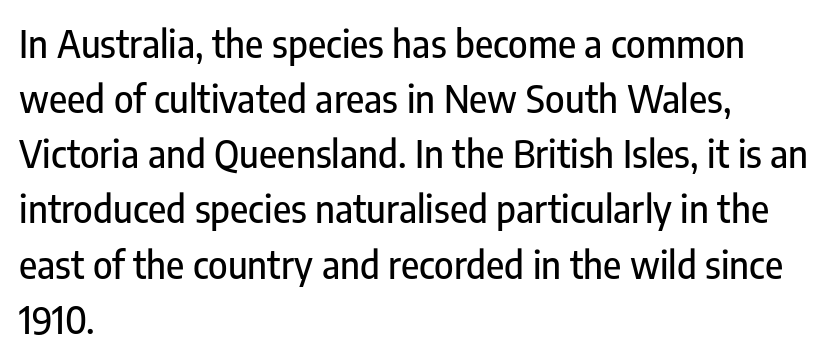
Q: Is the text italic (slanted)? A: No, it is upright.
Q: Is the typeface a serif or a sans-serif typeface? A: Sans-serif.
Q: Is the text underlined? A: No.
Q: How is the paragraph aligned? A: Left-aligned.
Q: Is the spacing between letters normal or unusually wide? A: Normal.
Q: Is the spacing between lines tight, normal or loose? A: Normal.
Q: Width (condensed, normal, or wide)? A: Condensed.
Q: Stroke contrast? A: Low.
Q: x-height? A: Medium.
Q: Monospaced? A: No.
